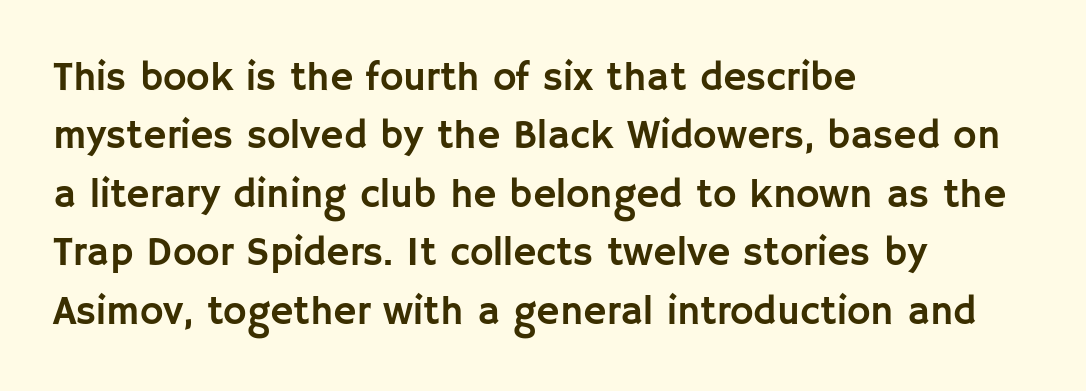
Q: Is the text italic (slanted)? A: No, it is upright.
Q: Is the typeface a serif or a sans-serif typeface? A: Sans-serif.
Q: Is the text underlined? A: No.
Q: How is the paragraph aligned? A: Left-aligned.
Q: Is the spacing between letters normal or unusually wide? A: Normal.
Q: Is the spacing between lines tight, normal or loose? A: Normal.
Q: Width (condensed, normal, or wide)? A: Normal.
Q: Stroke contrast? A: Low.
Q: x-height? A: Large.
Q: Monospaced? A: No.
